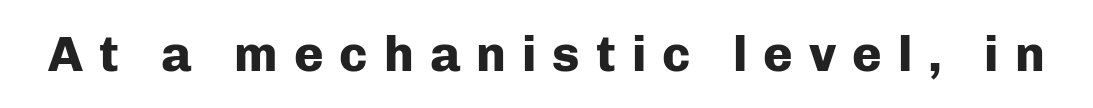
Between one letter and the next there's a generous, obvious gap. Chunky letters — that's bold for sure. Descender tails drop into unmarked territory. A sans-serif font was chosen for this passage. Do the characters align in a grid? No, the font is proportional. Every character sits straight up, as roman type does.
